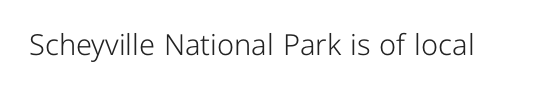
Q: Is the text bold? A: No.
Q: Is the text italic (slanted)? A: No, it is upright.
Q: Is the typeface a serif or a sans-serif typeface? A: Sans-serif.
Q: Is the text underlined? A: No.
Q: Is the spacing between letters normal or unusually wide? A: Normal.
Q: Width (condensed, normal, or wide)? A: Normal.
Q: Stroke contrast? A: Low.
Q: x-height? A: Medium.
Q: Monospaced? A: No.
